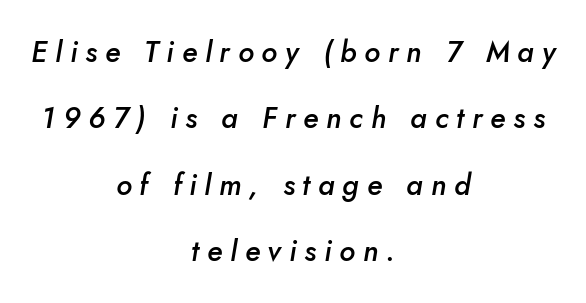
{"italic": "yes", "lean": "right", "slant_degrees": 10, "bold": "semi", "weight": "semibold", "width": "normal", "stroke_contrast": "low", "x_height": "small", "monospaced": "no", "underline": "no", "align": "center", "line_spacing": "loose", "line_spacing_ratio": 2.29, "letter_spacing": "wide", "letter_spacing_em": 0.27, "glyph_px": 29}
